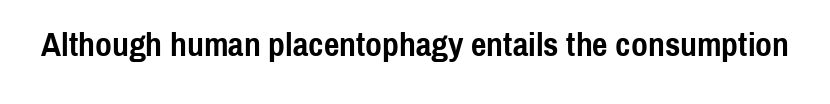
The image shows 34 px semibold, condensed sans-serif type, upright; set normal letter spacing, not underlined; a medium x-height.
